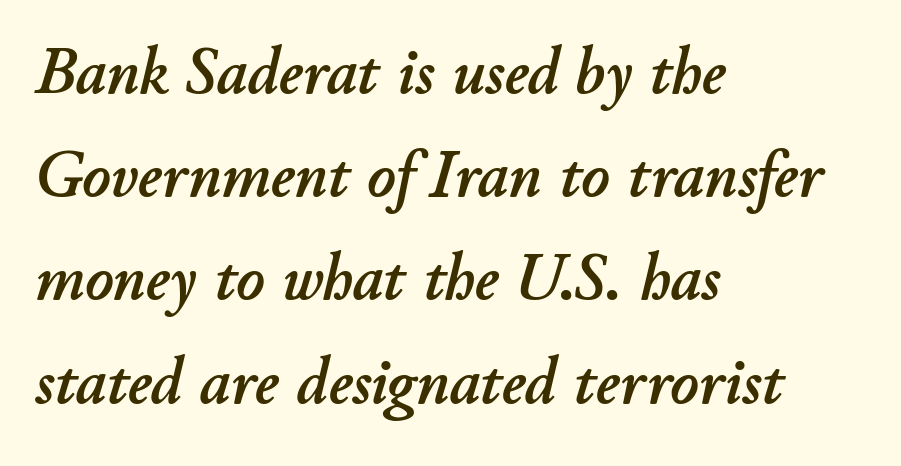
Each letter keeps its own natural width here, so spacing adapts to shape. There's an unmistakable incline to the writing here. Horizontal bands of white between lines are of average thickness. Layout note: lines flush left. The glyphs are unaccompanied by any horizontal stroke below them.
